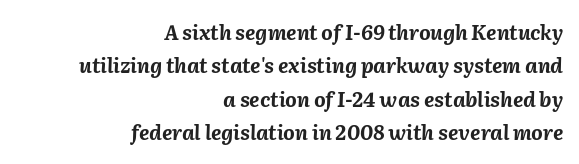
This block has exactly the height ordinary leading produces. Designer's note — italics engaged. If you drew a ruler down the right edge, every line would touch it. The face used here is rendered with its standard letterfit. Bare-footed words on every line. Heft: maximum for text — a bold.
